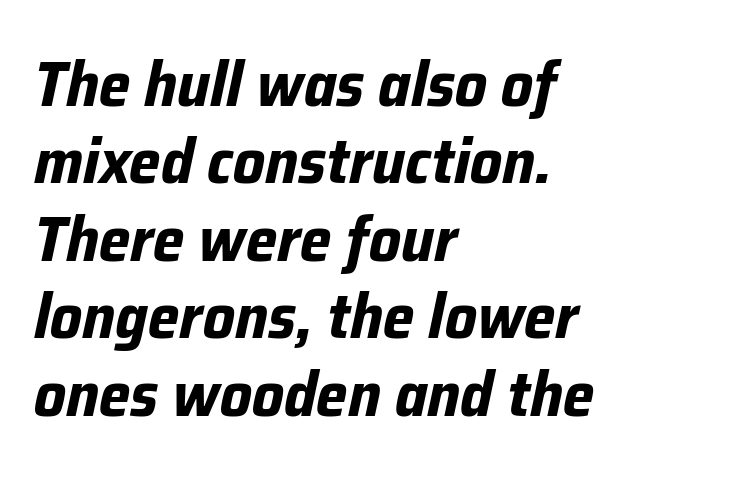
Q: Is the text bold? A: Yes.
Q: Is the text italic (slanted)? A: Yes, it leans right by about 12 degrees.
Q: Is the text underlined? A: No.
Q: How is the paragraph aligned? A: Left-aligned.
Q: Is the spacing between letters normal or unusually wide? A: Normal.
Q: Width (condensed, normal, or wide)? A: Normal.
Q: Stroke contrast? A: Low.
Q: x-height? A: Medium.
Q: Monospaced? A: No.
